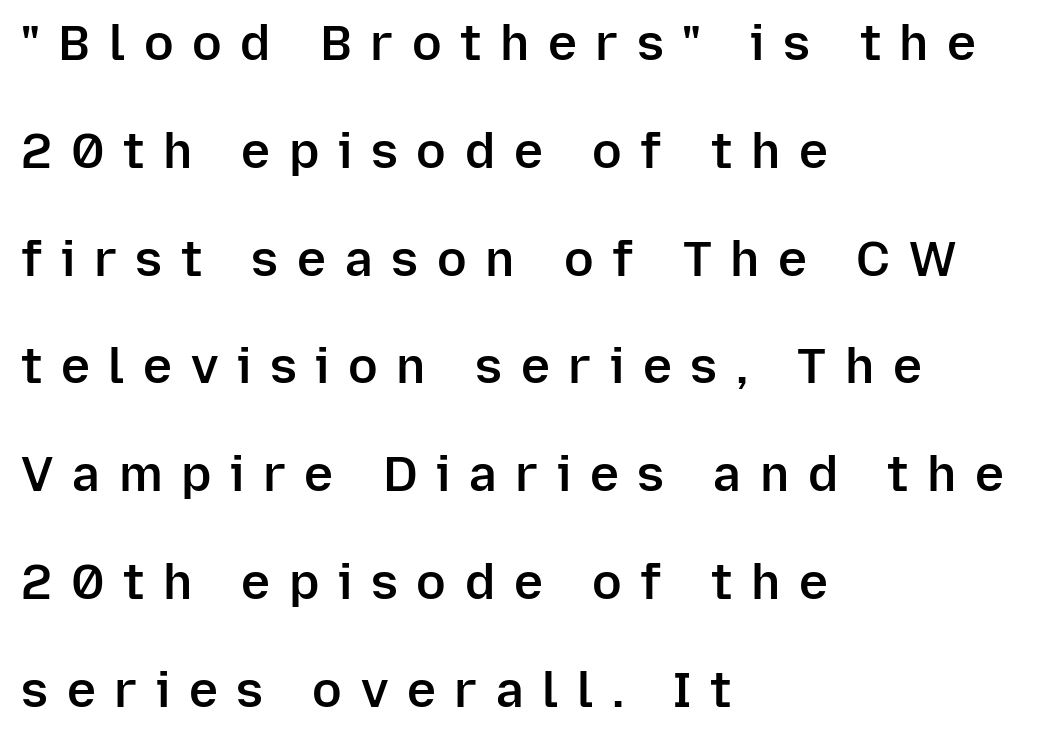
Inter-character spacing is expanded well beyond the font's built-in metrics. In terms of letterform style, serifs are entirely absent. This sample uses an upright cut, with every glyph sitting square on the baseline. The lines in this sample share a left origin and differ only in where they stop.
